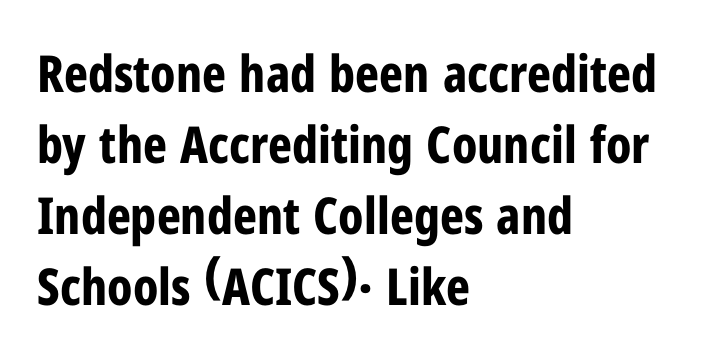
Q: Is the text bold? A: Yes.
Q: Is the text italic (slanted)? A: No, it is upright.
Q: Is the typeface a serif or a sans-serif typeface? A: Sans-serif.
Q: Is the text underlined? A: No.
Q: How is the paragraph aligned? A: Left-aligned.
Q: Is the spacing between letters normal or unusually wide? A: Normal.
Q: Is the spacing between lines tight, normal or loose? A: Normal.
Q: Width (condensed, normal, or wide)? A: Condensed.
Q: Stroke contrast? A: Low.
Q: x-height? A: Medium.
Q: Monospaced? A: No.
